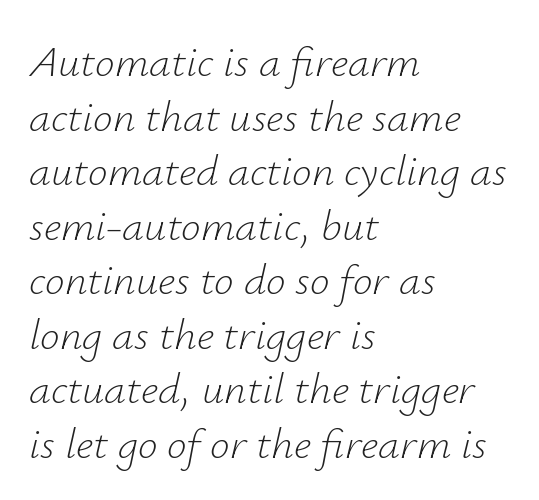
Here the designer chose a conventional face with non-uniform glyph widths. The letters sit at their default tracking, neither squeezed nor spread. Descenders hang freely into open space. Horizontally, the lines are justified to the leading edge only.
